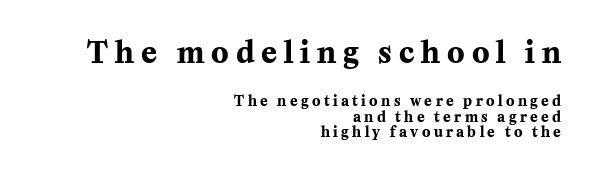
{"serif": "yes", "italic": "no", "bold": "yes", "weight": "bold", "width": "normal", "stroke_contrast": "medium", "x_height": "medium", "monospaced": "no", "underline": "no", "align": "right", "line_spacing": "tight", "line_spacing_ratio": 1.11, "letter_spacing": "wide", "letter_spacing_em": 0.24, "larger_block": "first", "size_ratio": 2.07, "glyph_px": 29}
